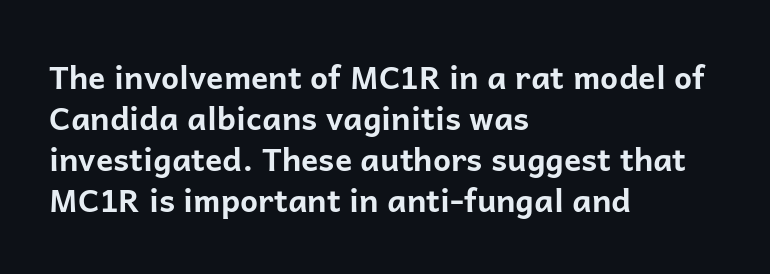
The image shows 32 px bold sans-serif type, upright; set left-aligned, normal line spacing (1.28x), normal letter spacing, not underlined; low stroke contrast and a medium x-height.
